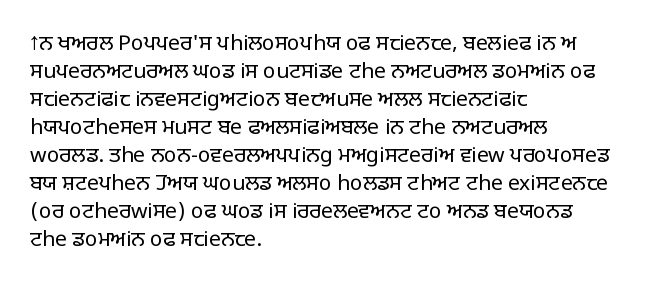
Q: Is the text bold? A: No.
Q: Is the text italic (slanted)? A: No, it is upright.
Q: Is the text underlined? A: No.
Q: How is the paragraph aligned? A: Left-aligned.
Q: Is the spacing between letters normal or unusually wide? A: Normal.
Q: Is the spacing between lines tight, normal or loose? A: Normal.
